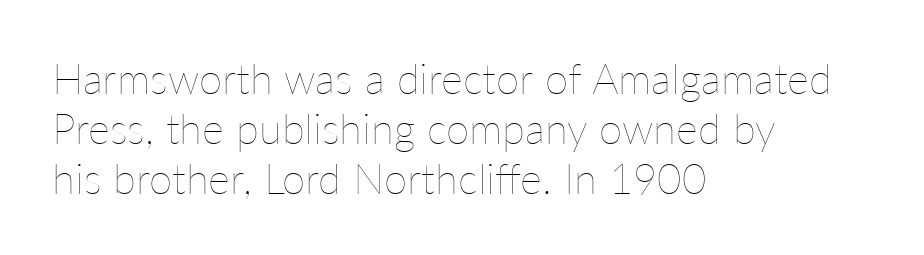
The image shows 42 px thin type, upright; set left-aligned, line spacing 1.19x, normal letter spacing, not underlined; low stroke contrast and a medium x-height.
